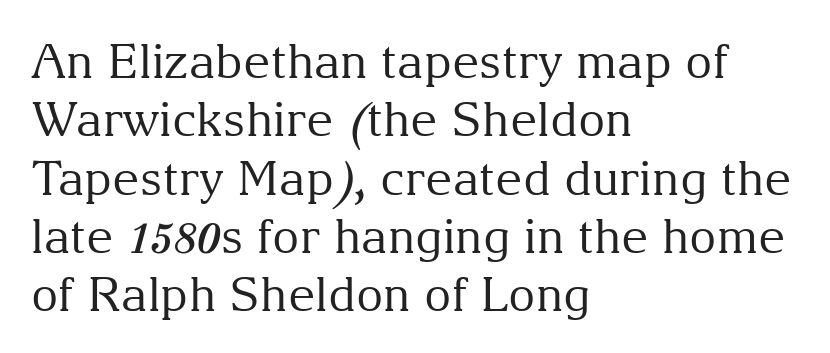
Q: Is the text bold? A: No.
Q: Is the text italic (slanted)? A: No, it is upright.
Q: Is the typeface a serif or a sans-serif typeface? A: Serif.
Q: Is the text underlined? A: No.
Q: How is the paragraph aligned? A: Left-aligned.
Q: Is the spacing between letters normal or unusually wide? A: Normal.
Q: Width (condensed, normal, or wide)? A: Normal.
Q: Stroke contrast? A: Medium.
Q: x-height? A: Medium.
Q: Monospaced? A: No.
